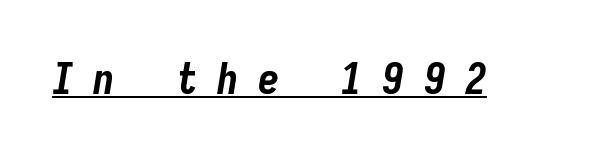
The image shows 43 px bold, condensed type, italic (leaning right), monospaced; set unusually wide letter spacing (+0.46 em), underlined; low stroke contrast and a medium x-height.
